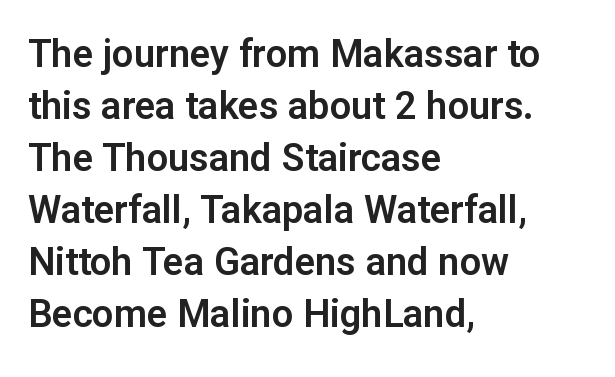
Q: Is the text italic (slanted)? A: No, it is upright.
Q: Is the typeface a serif or a sans-serif typeface? A: Sans-serif.
Q: Is the text underlined? A: No.
Q: How is the paragraph aligned? A: Left-aligned.
Q: Is the spacing between letters normal or unusually wide? A: Normal.
Q: Is the spacing between lines tight, normal or loose? A: Normal.
Q: Width (condensed, normal, or wide)? A: Normal.
Q: Stroke contrast? A: Low.
Q: x-height? A: Medium.
Q: Monospaced? A: No.
